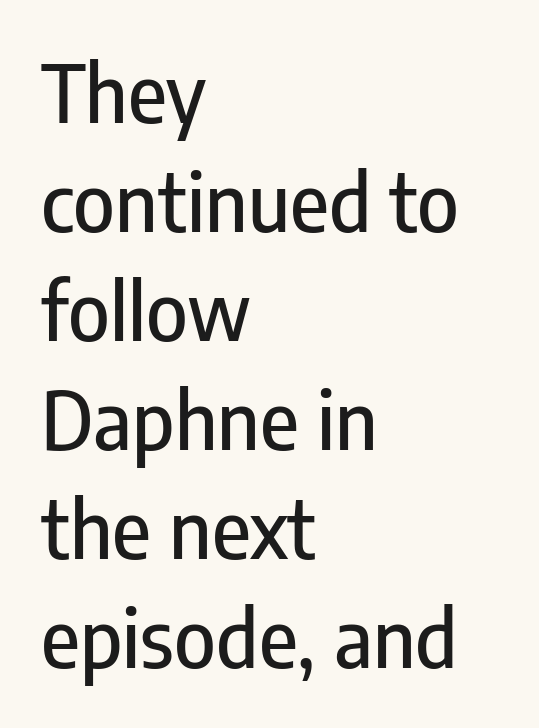
The image shows 79 px condensed sans-serif type, upright; set left-aligned, normal line spacing (1.38x), normal letter spacing, not underlined; low stroke contrast and a medium x-height.
